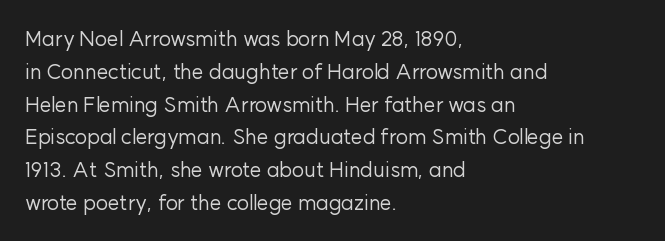
{"italic": "no", "bold": "no", "underline": "no", "align": "left", "line_spacing": "normal", "line_spacing_ratio": 1.56, "letter_spacing": "normal", "letter_spacing_em": 0.0, "glyph_px": 21}
